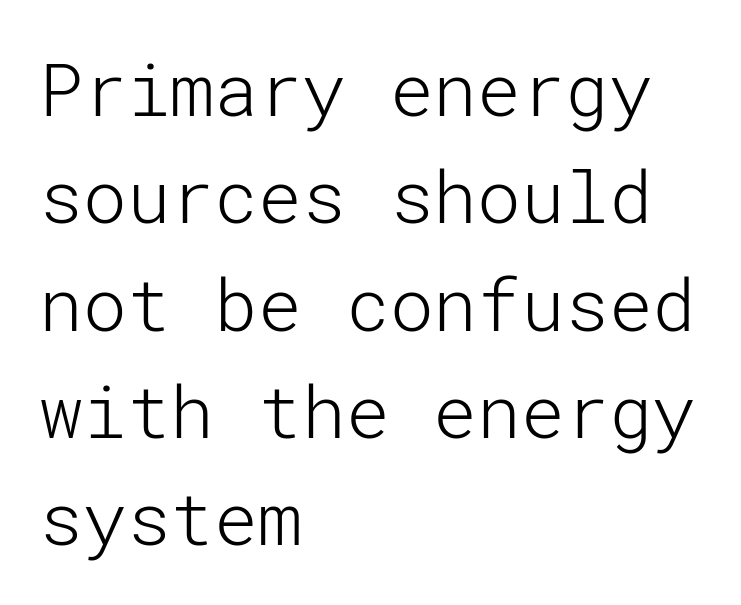
The image shows 73 px light sans-serif type, upright; set left-aligned, normal line spacing (1.47x), normal letter spacing, not underlined; low stroke contrast and a medium x-height.
